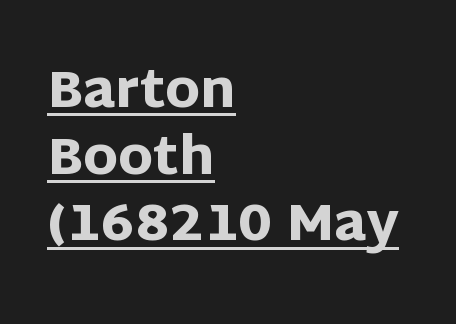
Classification — sans serif. Summary of vertical rhythm: regular, with standard interline spacing. Like a heading marked for emphasis, these lines bear an underscore. The glyphs have the mass of a bold cut.
